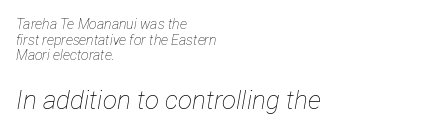
Q: Is the text bold? A: No.
Q: Is the text italic (slanted)? A: Yes, it leans right by about 12 degrees.
Q: Is the text underlined? A: No.
Q: How is the paragraph aligned? A: Left-aligned.
Q: Is the spacing between letters normal or unusually wide? A: Normal.
Q: Is the spacing between lines tight, normal or loose? A: Tight.
Q: Which block of text is set in a larger size, the first (top) or the second (bottom)? A: The second (bottom) one.
